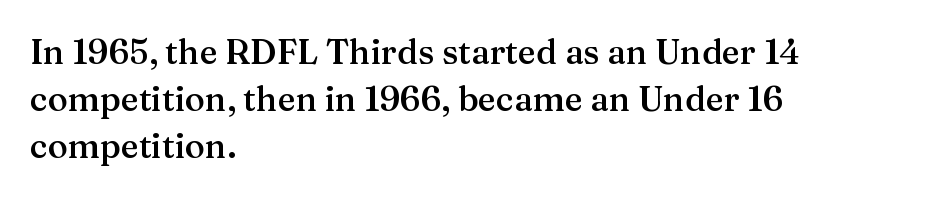
{"serif": "yes", "italic": "no", "bold": "semi", "weight": "semibold", "width": "normal", "stroke_contrast": "medium", "x_height": "medium", "monospaced": "no", "underline": "no", "align": "left", "line_spacing": "normal", "line_spacing_ratio": 1.38, "letter_spacing": "normal", "letter_spacing_em": 0.0, "glyph_px": 34}
